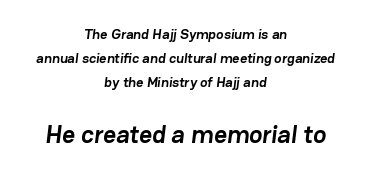
{"bold": "yes", "underline": "no", "align": "center", "line_spacing_ratio": 1.73, "letter_spacing": "normal", "letter_spacing_em": 0.0, "larger_block": "second", "size_ratio": 1.79, "glyph_px": 25}
